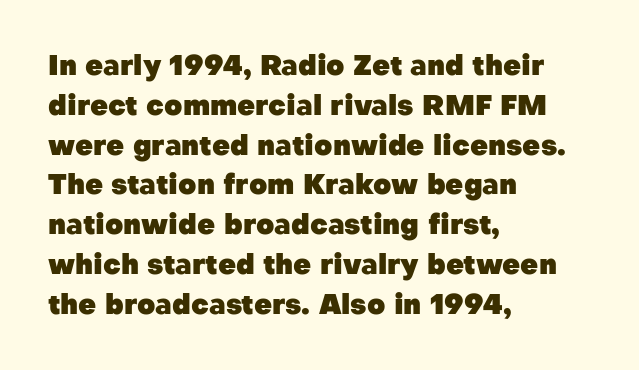
The image shows 28 px heavy sans-serif type, upright; set left-aligned, normal line spacing (1.42x), normal letter spacing, not underlined; low stroke contrast and a medium x-height.
